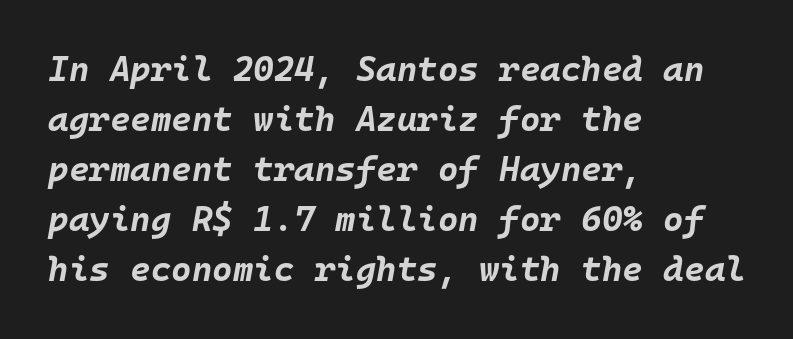
The image shows 35 px bold type, italic (leaning right), monospaced; set left-aligned, normal line spacing (1.43x), normal letter spacing, not underlined; low stroke contrast and a large x-height.
